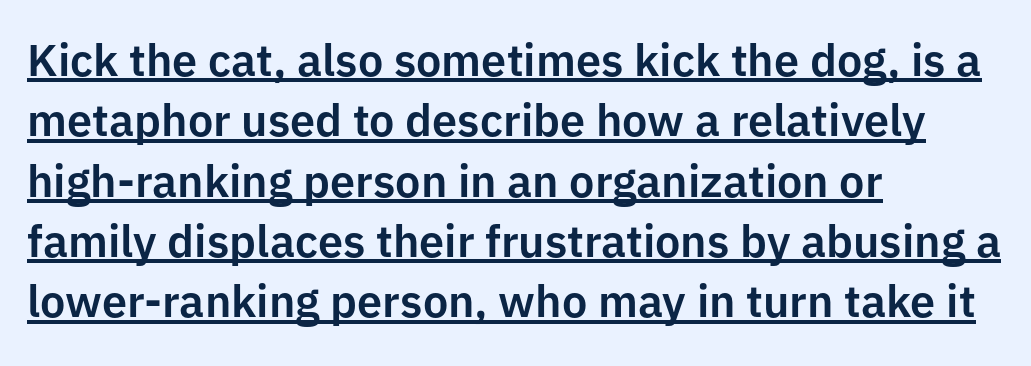
The image shows 45 px sans-serif type, upright; set left-aligned, normal line spacing (1.34x), normal letter spacing, underlined; low stroke contrast and a medium x-height.
